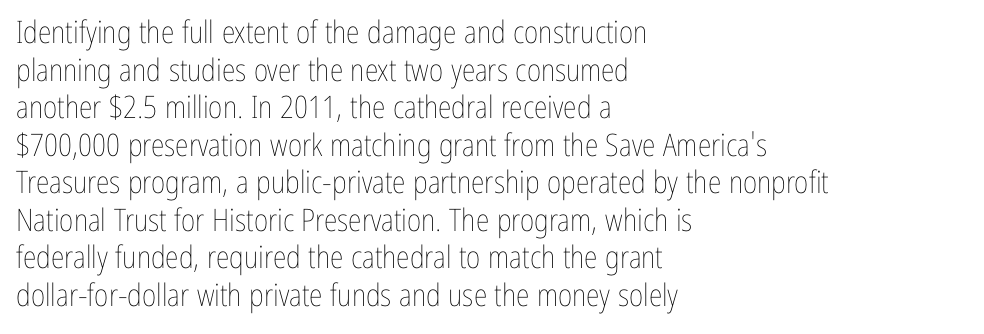
{"italic": "no", "bold": "no", "weight": "thin", "width": "condensed", "stroke_contrast": "low", "x_height": "medium", "monospaced": "no", "underline": "no", "align": "left", "line_spacing_ratio": 1.21, "letter_spacing": "normal", "letter_spacing_em": 0.0, "glyph_px": 31}
